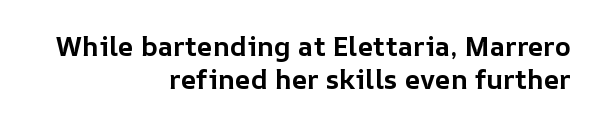
Q: Is the text bold? A: Yes.
Q: Is the text italic (slanted)? A: No, it is upright.
Q: Is the text underlined? A: No.
Q: How is the paragraph aligned? A: Right-aligned.
Q: Is the spacing between letters normal or unusually wide? A: Normal.
